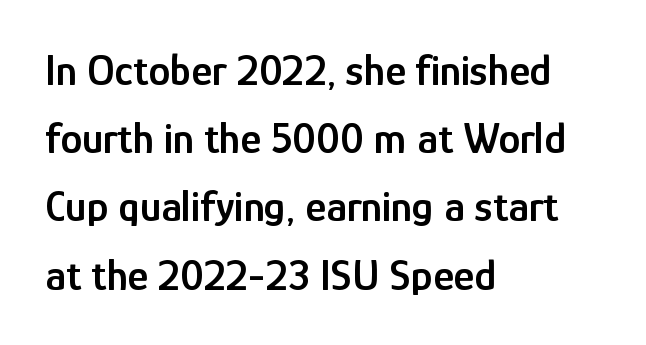
The image shows 44 px semibold, condensed sans-serif type, upright; set left-aligned, normal line spacing (1.55x), normal letter spacing, not underlined; low stroke contrast and a medium x-height.
